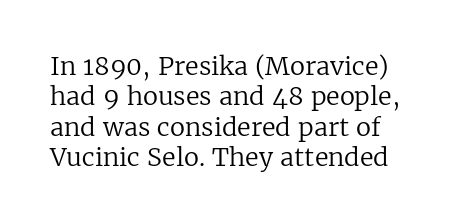
Q: Is the text bold? A: No.
Q: Is the text italic (slanted)? A: No, it is upright.
Q: Is the text underlined? A: No.
Q: How is the paragraph aligned? A: Left-aligned.
Q: Is the spacing between letters normal or unusually wide? A: Normal.
